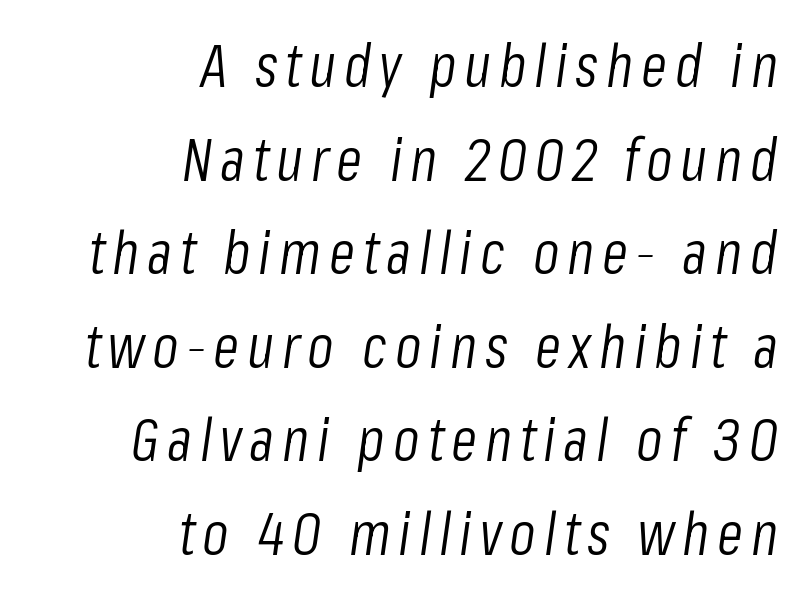
Q: Is the text bold? A: No.
Q: Is the text italic (slanted)? A: Yes, it leans right by about 8 degrees.
Q: Is the text underlined? A: No.
Q: How is the paragraph aligned? A: Right-aligned.
Q: Is the spacing between lines tight, normal or loose? A: Normal.
Q: Width (condensed, normal, or wide)? A: Condensed.
Q: Stroke contrast? A: Low.
Q: x-height? A: Medium.
Q: Monospaced? A: No.
